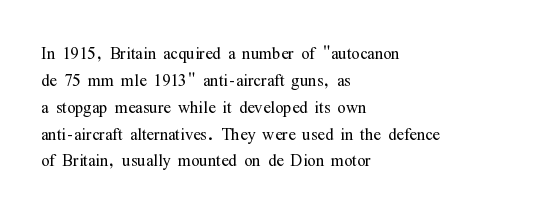
Honestly, the letter spacing is just normal — you wouldn't notice it. A student would call this left alignment; a typographer would say flush left, rag right. The font sits on the lighter half of the weight spectrum, regular included. Just letters on the line, the space beneath them empty.
